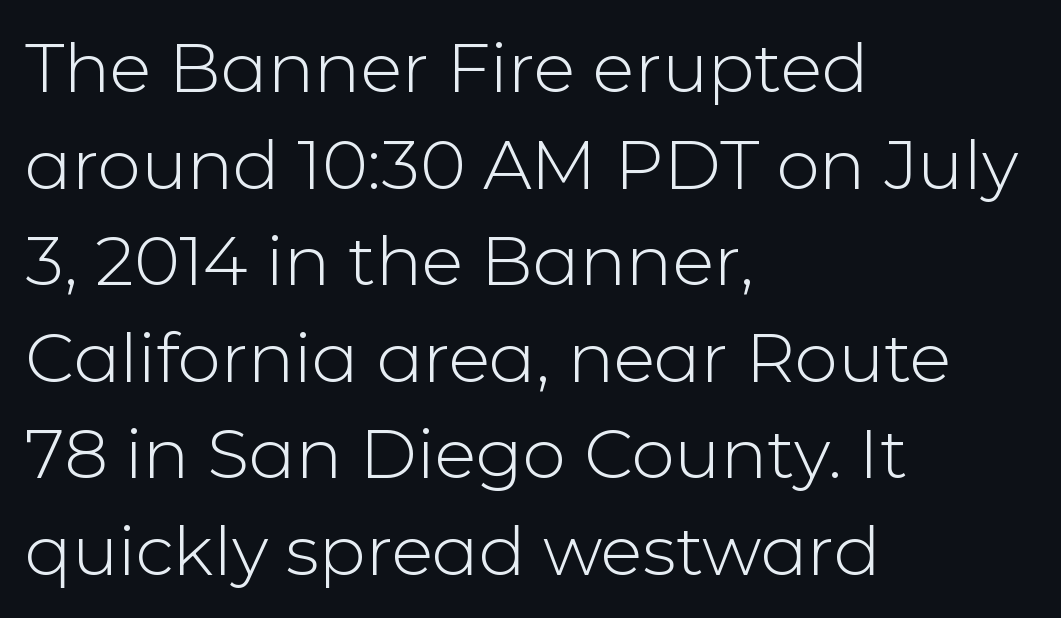
The image shows 69 px light sans-serif type, upright; set left-aligned, normal line spacing (1.4x), normal letter spacing, not underlined; low stroke contrast and a medium x-height.
